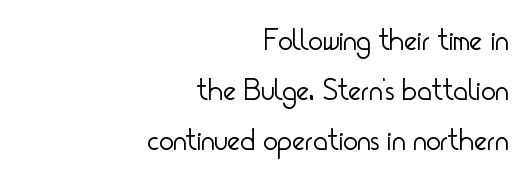
Q: Is the text bold? A: No.
Q: Is the text italic (slanted)? A: No, it is upright.
Q: Is the typeface a serif or a sans-serif typeface? A: Sans-serif.
Q: Is the text underlined? A: No.
Q: How is the paragraph aligned? A: Right-aligned.
Q: Is the spacing between letters normal or unusually wide? A: Normal.
Q: Is the spacing between lines tight, normal or loose? A: Normal.
Q: Width (condensed, normal, or wide)? A: Condensed.
Q: Stroke contrast? A: Low.
Q: x-height? A: Small.
Q: Monospaced? A: No.
